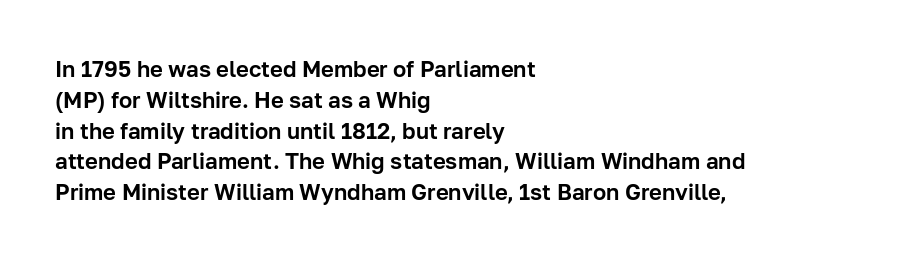
The image shows 22 px text type, upright; set left-aligned, normal line spacing (1.4x), normal letter spacing, not underlined.
